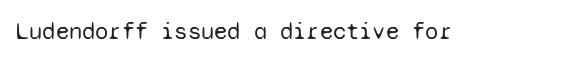
Q: Is the text bold? A: No.
Q: Is the text italic (slanted)? A: No, it is upright.
Q: Is the text underlined? A: No.
Q: Is the spacing between letters normal or unusually wide? A: Normal.
